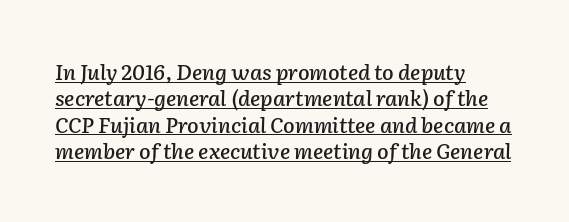
Q: Is the text italic (slanted)? A: Yes, it leans right by about 2 degrees.
Q: Is the text underlined? A: Yes.
Q: How is the paragraph aligned? A: Left-aligned.
Q: Is the spacing between letters normal or unusually wide? A: Normal.
Q: Is the spacing between lines tight, normal or loose? A: Normal.
